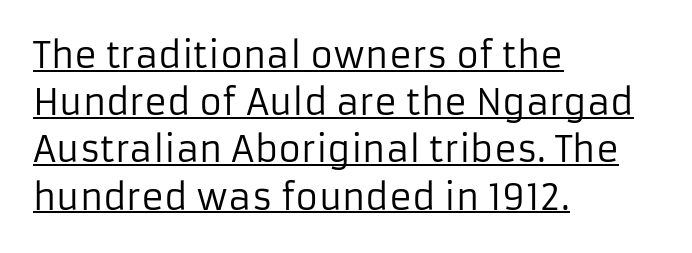
The image shows 35 px regular-weight sans-serif type, upright; set left-aligned, normal line spacing (1.35x), normal letter spacing, underlined; low stroke contrast and a medium x-height.
